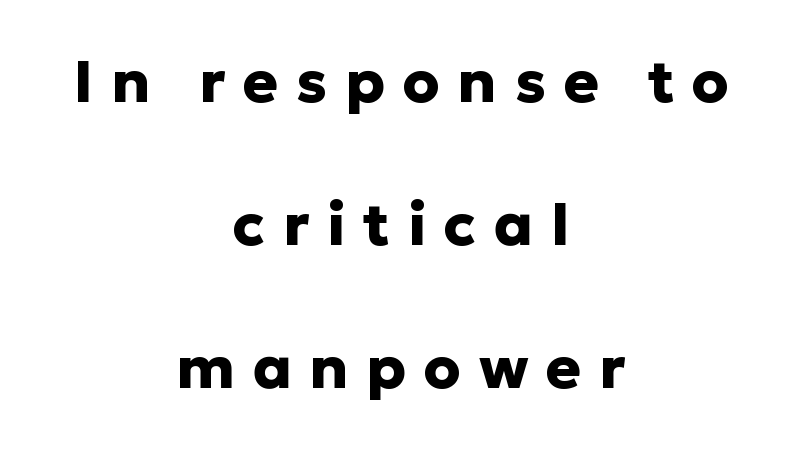
{"serif": "no", "italic": "no", "bold": "yes", "weight": "heavy", "width": "normal", "stroke_contrast": "low", "x_height": "medium", "monospaced": "no", "underline": "no", "align": "center", "line_spacing": "loose", "line_spacing_ratio": 2.42, "letter_spacing": "wide", "letter_spacing_em": 0.3, "glyph_px": 59}
